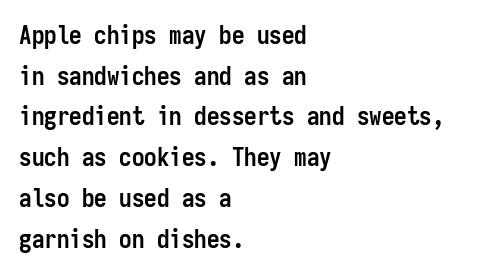
Q: Is the text bold? A: Yes.
Q: Is the text italic (slanted)? A: No, it is upright.
Q: Is the text underlined? A: No.
Q: How is the paragraph aligned? A: Left-aligned.
Q: Is the spacing between letters normal or unusually wide? A: Normal.
Q: Is the spacing between lines tight, normal or loose? A: Normal.
